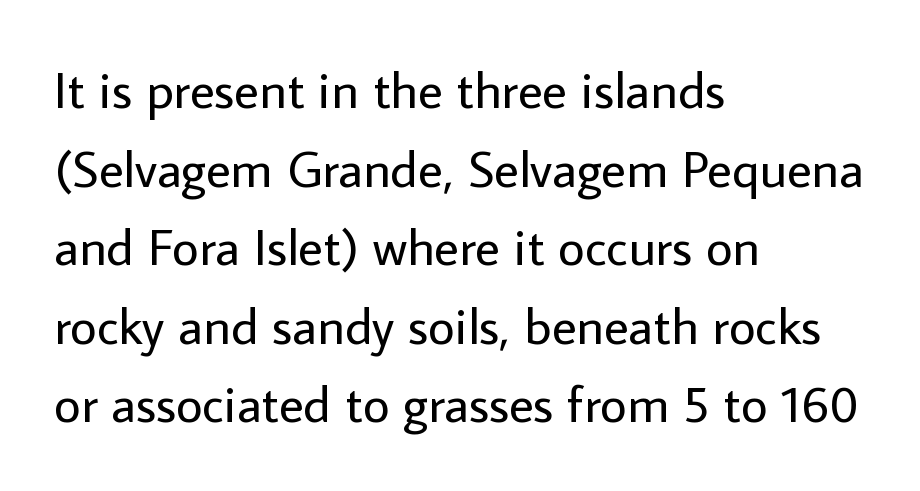
{"serif": "no", "italic": "no", "bold": "no", "weight": "regular", "width": "normal", "stroke_contrast": "low", "x_height": "medium", "monospaced": "no", "underline": "no", "align": "left", "line_spacing": "normal", "line_spacing_ratio": 1.51, "letter_spacing": "normal", "letter_spacing_em": 0.0, "glyph_px": 52}
